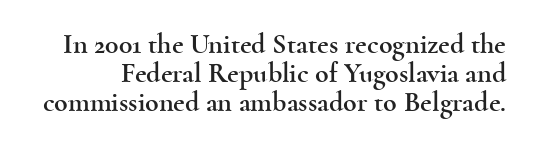
Q: Is the text italic (slanted)? A: No, it is upright.
Q: Is the typeface a serif or a sans-serif typeface? A: Serif.
Q: Is the text underlined? A: No.
Q: Is the spacing between letters normal or unusually wide? A: Normal.
Q: Is the spacing between lines tight, normal or loose? A: Tight.
Q: Width (condensed, normal, or wide)? A: Wide.
Q: x-height? A: Small.
Q: Monospaced? A: No.
